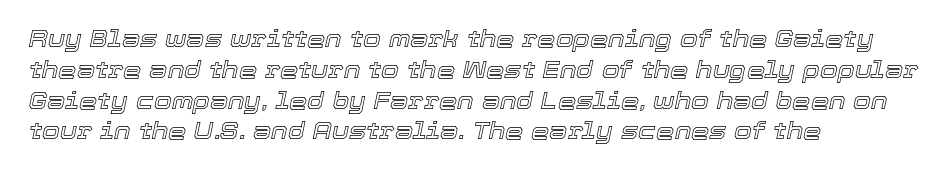
The image shows 23 px text type, italic (leaning right); set left-aligned, normal line spacing (1.34x), normal letter spacing, not underlined.
